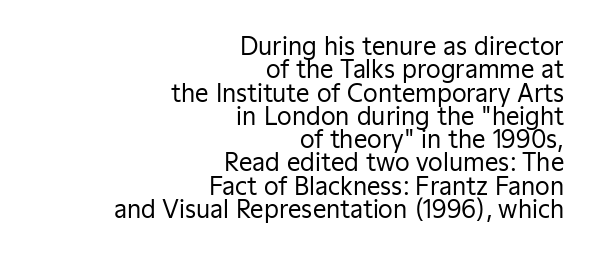
This sample uses an upright cut, with every glyph sitting square on the baseline. Standard letterfit; no display-style spreading of the glyphs. Alignment: flush right. Quick note: underline off.
